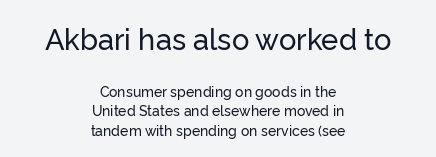
The image shows 29 px sans-serif type, upright; set centered, normal line spacing (1.4x), normal letter spacing, not underlined; the first (top) block is 2.07x larger; low stroke contrast and a medium x-height.
